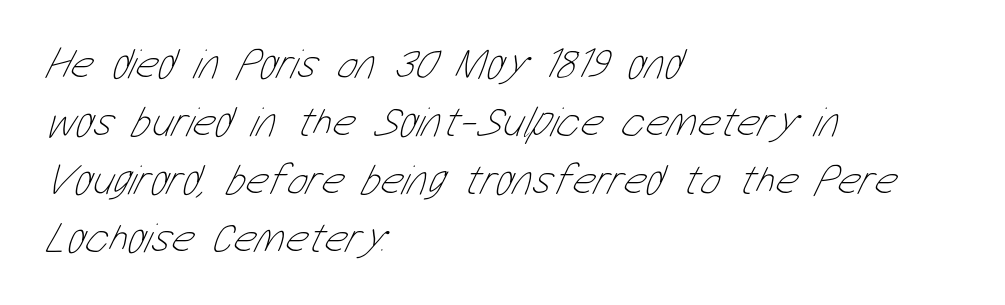
{"bold": "no", "weight": "thin", "width": "condensed", "stroke_contrast": "low", "x_height": "medium", "monospaced": "no", "underline": "no", "align": "left", "line_spacing": "normal", "line_spacing_ratio": 1.35, "letter_spacing": "normal", "letter_spacing_em": 0.0, "glyph_px": 43}
